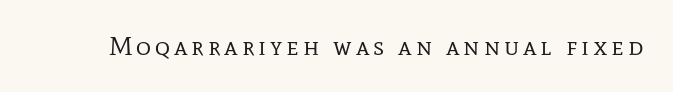
The image shows 26 px text type, upright; set not underlined.
